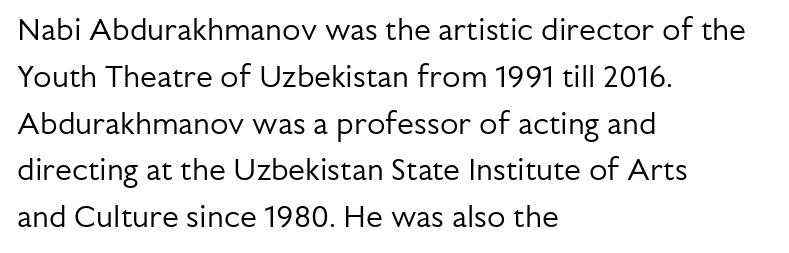
The image shows 30 px regular-weight sans-serif type, upright; set left-aligned, normal line spacing (1.56x), normal letter spacing, not underlined; low stroke contrast and a medium x-height.
